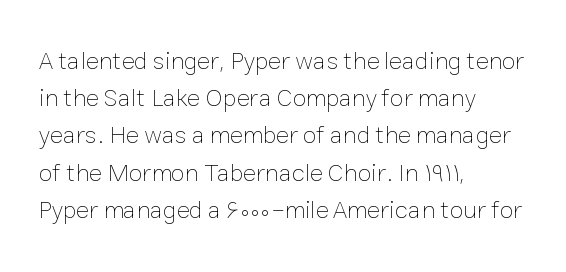
Q: Is the text bold? A: No.
Q: Is the text italic (slanted)? A: No, it is upright.
Q: Is the text underlined? A: No.
Q: How is the paragraph aligned? A: Left-aligned.
Q: Is the spacing between letters normal or unusually wide? A: Normal.
Q: Is the spacing between lines tight, normal or loose? A: Normal.
